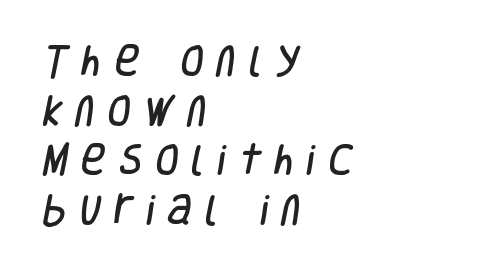
The image shows 34 px condensed sans-serif type; set left-aligned, normal line spacing (1.46x), unusually wide letter spacing (+0.38 em), not underlined; low stroke contrast and a large x-height.
